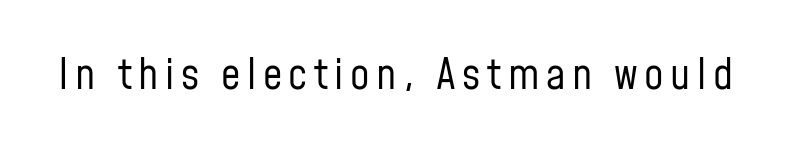
Q: Is the text bold? A: No.
Q: Is the text italic (slanted)? A: No, it is upright.
Q: Is the typeface a serif or a sans-serif typeface? A: Sans-serif.
Q: Is the text underlined? A: No.
Q: Width (condensed, normal, or wide)? A: Condensed.
Q: Stroke contrast? A: Low.
Q: x-height? A: Medium.
Q: Monospaced? A: No.
